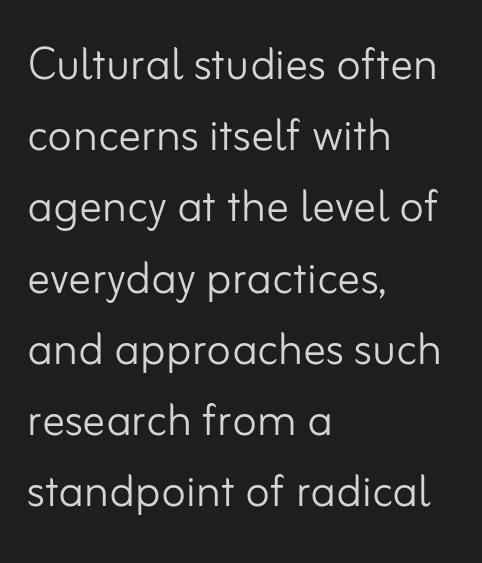
{"serif": "no", "italic": "no", "bold": "no", "weight": "light", "width": "normal", "stroke_contrast": "low", "x_height": "small", "monospaced": "no", "underline": "no", "align": "left", "line_spacing": "normal", "line_spacing_ratio": 1.25, "letter_spacing": "normal", "letter_spacing_em": 0.0, "glyph_px": 57}
